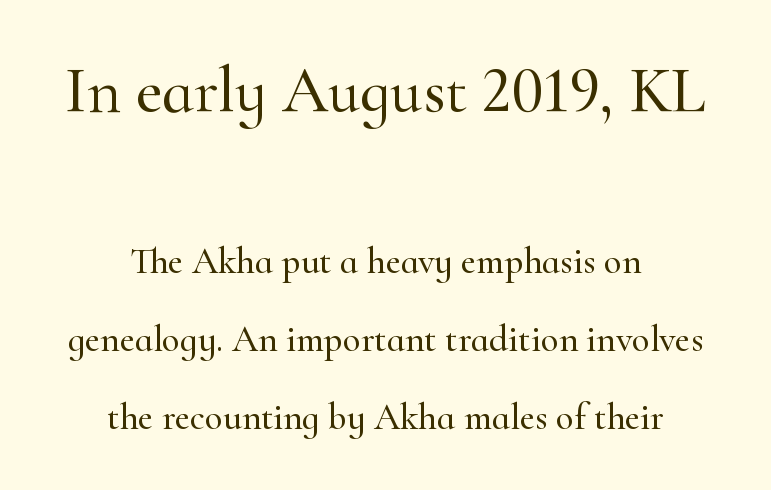
{"serif": "yes", "italic": "no", "width": "normal", "stroke_contrast": "high", "x_height": "small", "monospaced": "no", "underline": "no", "align": "center", "line_spacing": "loose", "line_spacing_ratio": 2.1, "letter_spacing": "normal", "letter_spacing_em": 0.0, "larger_block": "first", "size_ratio": 1.76, "glyph_px": 65}
